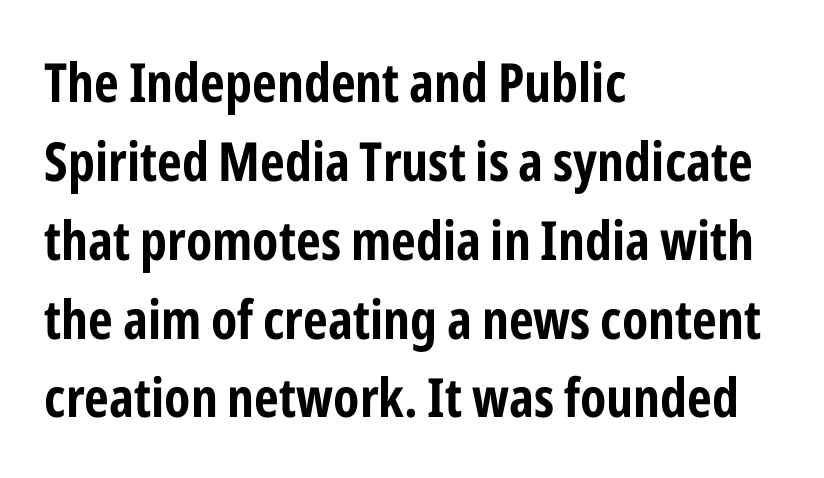
The typography opts for an upright posture over an oblique one. The face used here has the dense, thick strokes of a bold. Descender tails drop into unmarked territory. The horizontal fit of the characters is conventional and even. Note the varied advance widths — an 'i' is clearly narrower than an 'm'.
